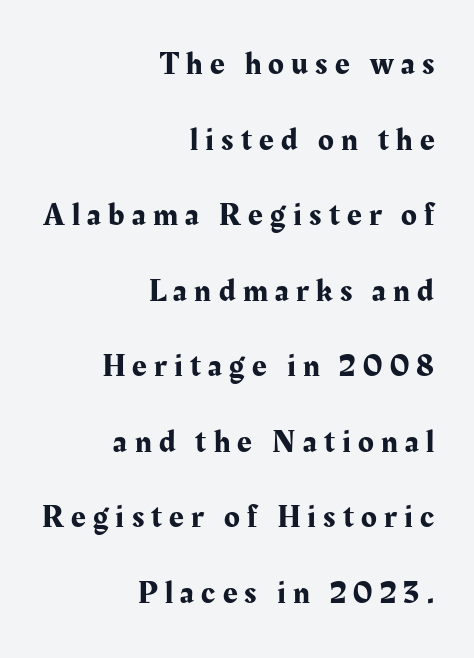
Q: Is the text italic (slanted)? A: No, it is upright.
Q: Is the typeface a serif or a sans-serif typeface? A: Serif.
Q: Is the text underlined? A: No.
Q: How is the paragraph aligned? A: Right-aligned.
Q: Is the spacing between letters normal or unusually wide? A: Unusually wide.
Q: Is the spacing between lines tight, normal or loose? A: Loose.
Q: Width (condensed, normal, or wide)? A: Normal.
Q: Stroke contrast? A: Medium.
Q: x-height? A: Medium.
Q: Monospaced? A: No.
